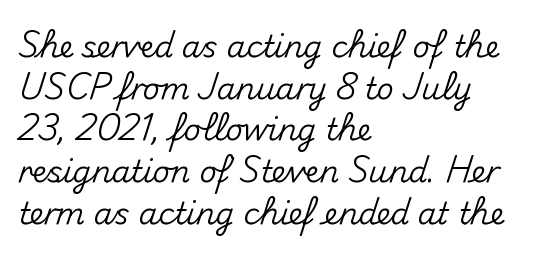
The image shows 30 px sans-serif type; set left-aligned, normal line spacing (1.39x), normal letter spacing, not underlined; medium stroke contrast and a small x-height.
